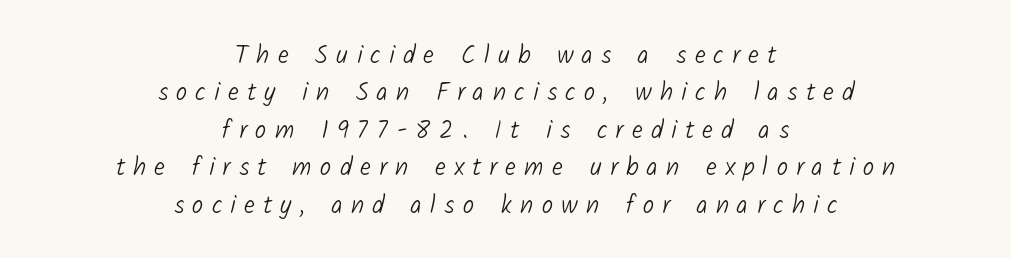
The image shows 25 px text type; set centered, normal line spacing (1.5x), unusually wide letter spacing (+0.33 em), not underlined.
